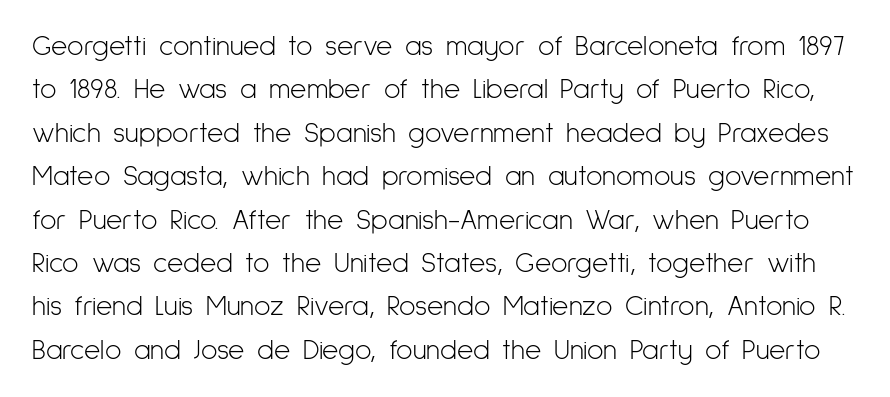
{"serif": "no", "italic": "no", "bold": "no", "weight": "light", "width": "condensed", "stroke_contrast": "low", "x_height": "medium", "monospaced": "no", "underline": "no", "line_spacing": "normal", "line_spacing_ratio": 1.55, "letter_spacing": "normal", "letter_spacing_em": 0.0, "glyph_px": 28}
